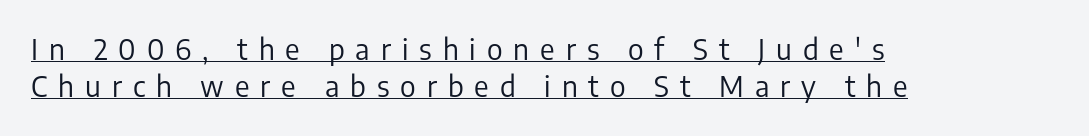
Unbolded letterforms with no extra heft. The letters stand upright; this is a roman face. No feet cap the strokes, marking this as sans-serif type. Horizontal bands of white between lines are of average thickness. Tracking value appears strongly positive — letters spread wide.
